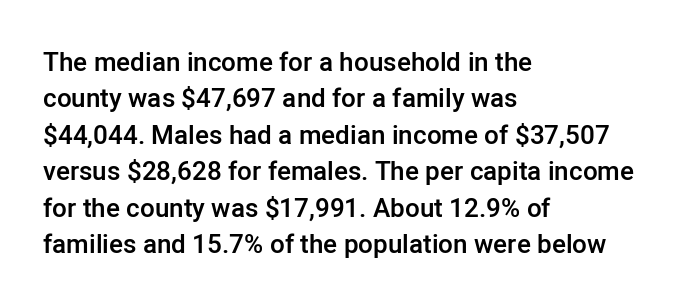
Q: Is the text bold? A: Semi-bold.
Q: Is the text italic (slanted)? A: No, it is upright.
Q: Is the text underlined? A: No.
Q: How is the paragraph aligned? A: Left-aligned.
Q: Is the spacing between letters normal or unusually wide? A: Normal.
Q: Is the spacing between lines tight, normal or loose? A: Normal.
